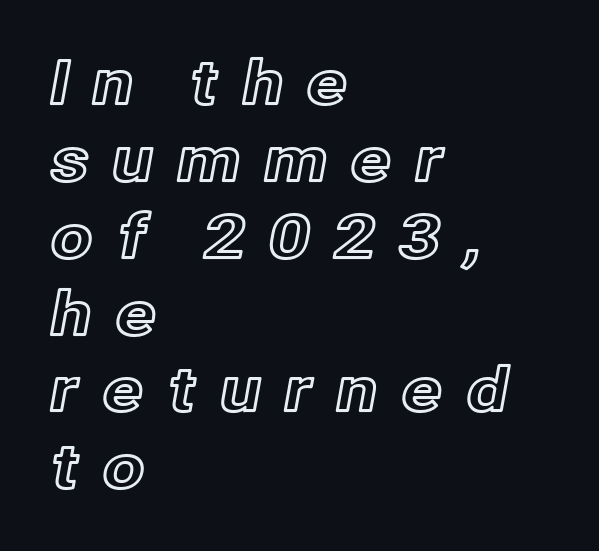
{"width": "normal", "x_height": "medium", "monospaced": "no", "underline": "no", "align": "left", "line_spacing": "normal", "line_spacing_ratio": 1.26, "letter_spacing": "wide", "letter_spacing_em": 0.37, "glyph_px": 61}
